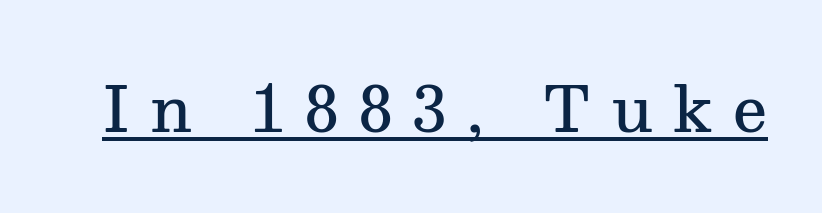
The image shows 61 px semibold serif type, upright; set unusually wide letter spacing (+0.34 em), underlined; medium stroke contrast and a medium x-height.
